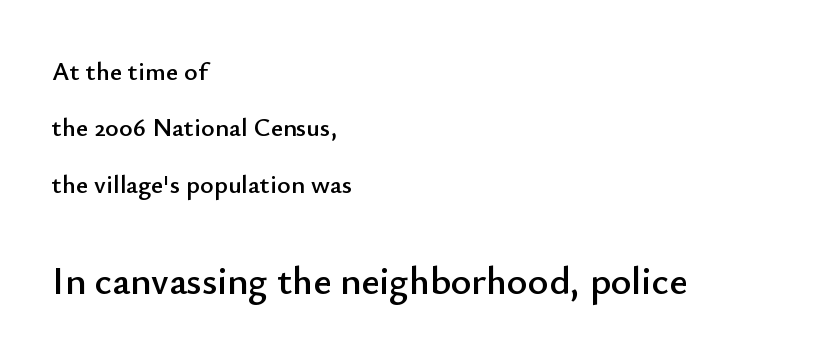
Q: Is the text italic (slanted)? A: No, it is upright.
Q: Is the typeface a serif or a sans-serif typeface? A: Sans-serif.
Q: Is the text underlined? A: No.
Q: How is the paragraph aligned? A: Left-aligned.
Q: Is the spacing between letters normal or unusually wide? A: Normal.
Q: Is the spacing between lines tight, normal or loose? A: Loose.
Q: Which block of text is set in a larger size, the first (top) or the second (bottom)? A: The second (bottom) one.
Q: Width (condensed, normal, or wide)? A: Normal.
Q: Stroke contrast? A: Low.
Q: x-height? A: Small.
Q: Monospaced? A: No.
